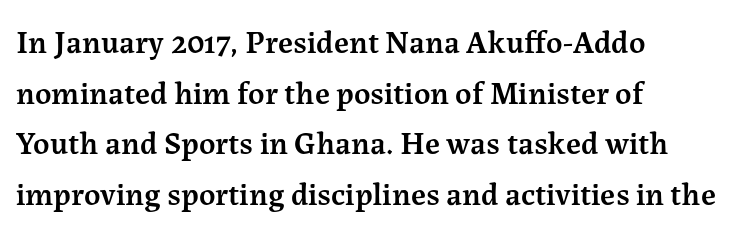
A fair bit of extra ink — the face is semibold, not bold. A typesetter would call this proportional, since set widths differ per character. Every stem runs plumb, perpendicular to the baseline. Every row of glyphs begins at an identical x-position on the left. You can tell from the footed stems that serif type was used. Each new line begins a customary step beneath the previous one.
